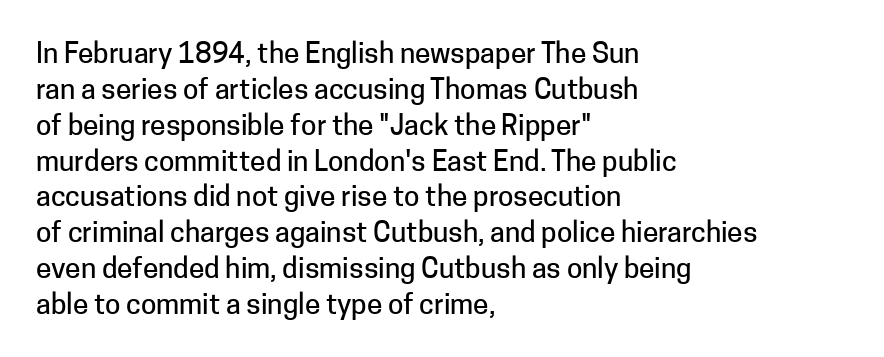
The image shows 28 px sans-serif type, upright; set left-aligned, normal line spacing (1.28x), normal letter spacing, not underlined; low stroke contrast and a medium x-height.
